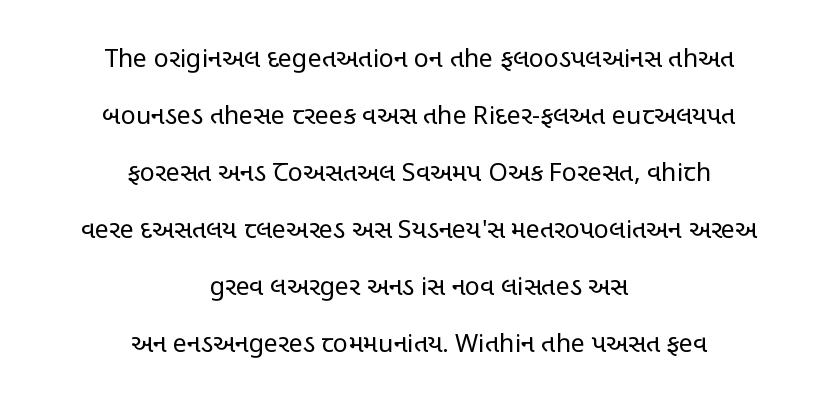
Compared with typical paragraphs, the rows here are farther apart. Honestly, there is no underline to notice here at all. Ordinary non-slanted type is in use. Stroke thickness stays within the range of a standard reading face or lighter.
